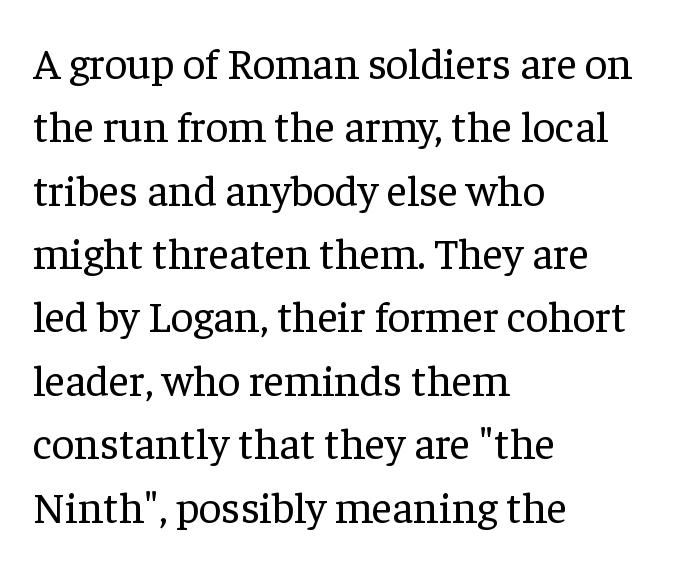
Looks like regular typesetting: each glyph gets only the width it needs. The paragraph shown leans on its left margin. The passage shown is not bold in any degree. The space beneath each line is pristine and unruled.
